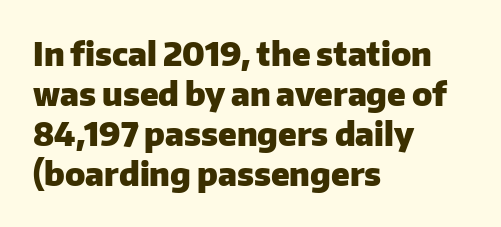
Ascenders rise straight up at ninety degrees. Think of a printed novel: that variable character pitch is what you see here. Nothing unusual about the tracking: characters are spaced as the font intends. The passage is arranged the way most books set body copy — flush left. The rendering shows plain stroke endings on the letterforms — a sans-serif design. What weight is shown? A full bold with thick strokes.
